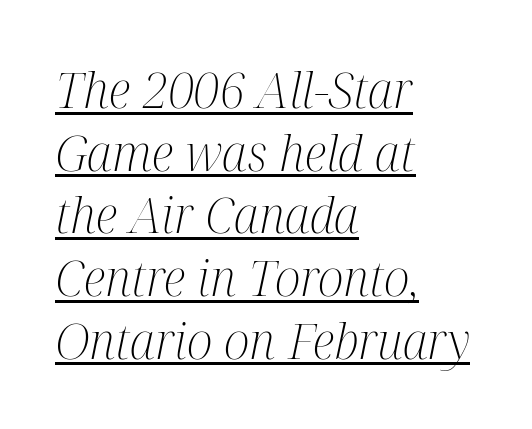
{"serif": "yes", "italic": "yes", "lean": "right", "slant_degrees": 12, "bold": "no", "weight": "light", "width": "condensed", "stroke_contrast": "medium", "x_height": "medium", "monospaced": "no", "underline": "yes", "align": "left", "line_spacing": "normal", "line_spacing_ratio": 1.28, "letter_spacing": "normal", "letter_spacing_em": 0.0, "glyph_px": 49}
